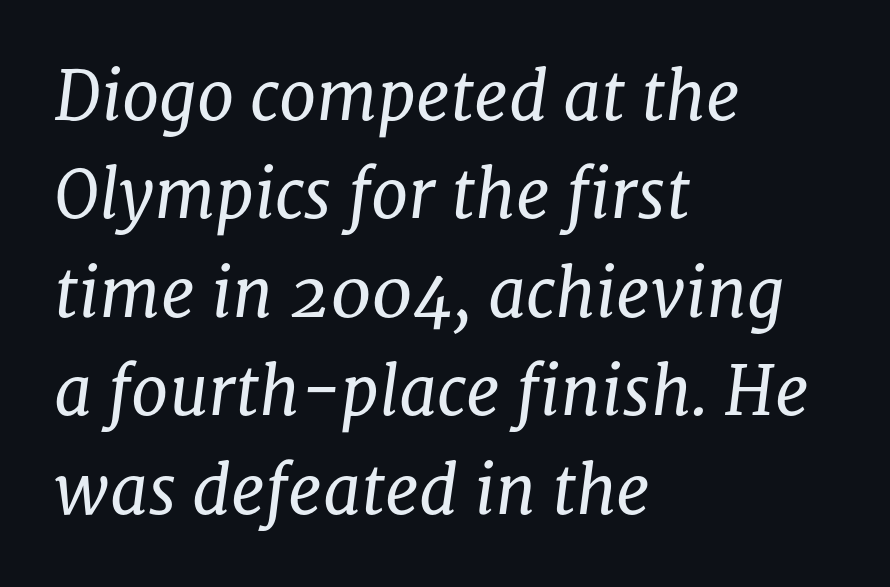
The image shows 67 px regular-weight serif type, italic (leaning right); set left-aligned, normal line spacing (1.47x), normal letter spacing, not underlined; low stroke contrast and a medium x-height.
